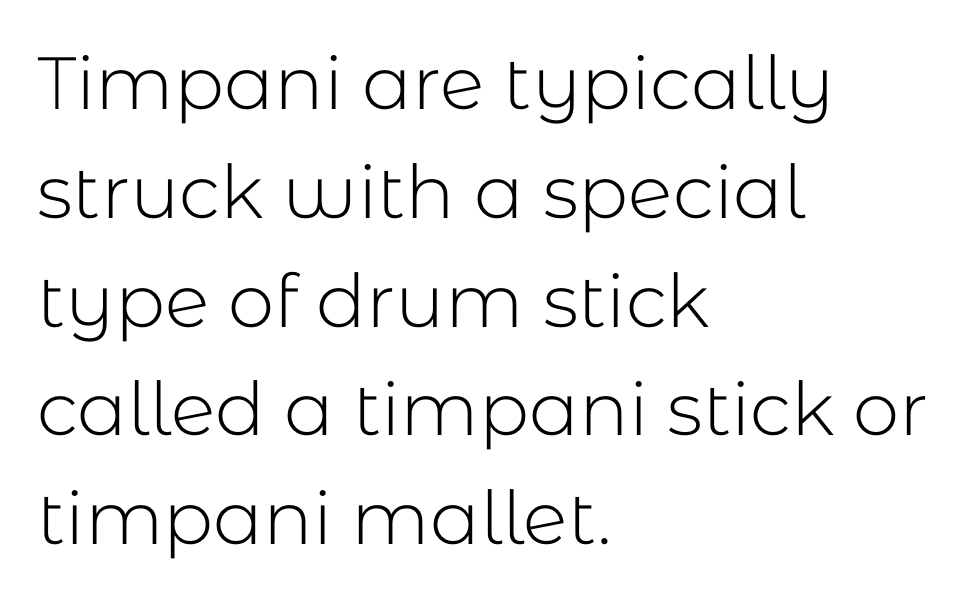
The image shows 74 px light sans-serif type, upright; set left-aligned, normal line spacing (1.47x), normal letter spacing, not underlined; low stroke contrast and a medium x-height.
